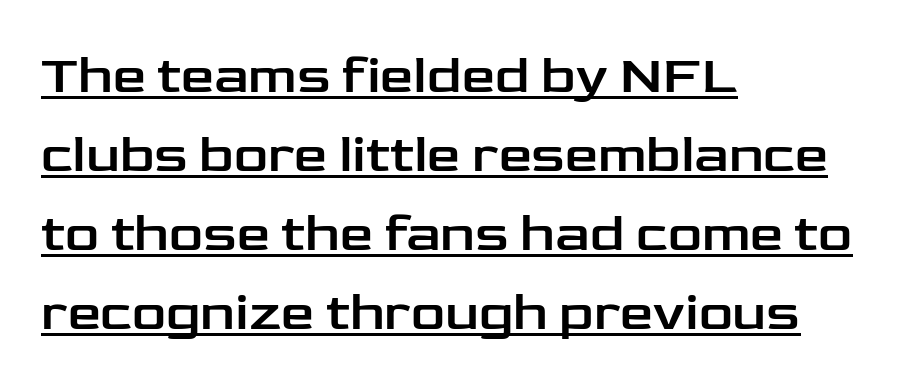
{"serif": "no", "italic": "no", "width": "wide", "stroke_contrast": "low", "x_height": "medium", "monospaced": "no", "underline": "yes", "align": "left", "line_spacing": "normal", "line_spacing_ratio": 1.49, "letter_spacing": "normal", "letter_spacing_em": 0.0, "glyph_px": 53}
